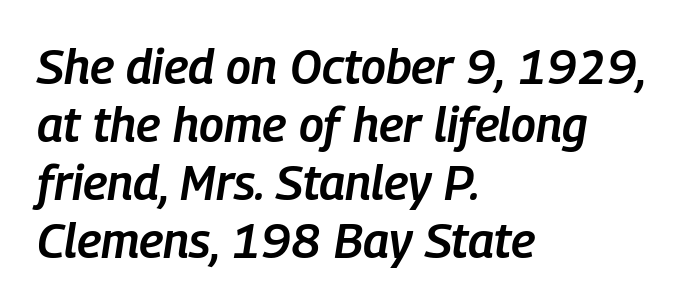
{"italic": "yes", "lean": "right", "slant_degrees": 9, "bold": "semi", "weight": "semibold", "width": "condensed", "stroke_contrast": "low", "x_height": "medium", "monospaced": "no", "underline": "no", "align": "left", "line_spacing_ratio": 1.21, "letter_spacing": "normal", "letter_spacing_em": 0.0, "glyph_px": 48}
